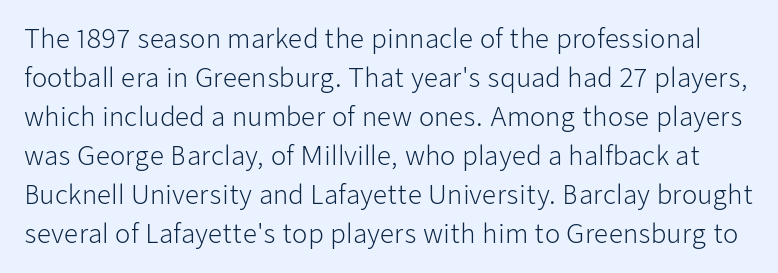
Q: Is the text bold? A: No.
Q: Is the text italic (slanted)? A: No, it is upright.
Q: Is the text underlined? A: No.
Q: Is the spacing between letters normal or unusually wide? A: Normal.
Q: Is the spacing between lines tight, normal or loose? A: Normal.
